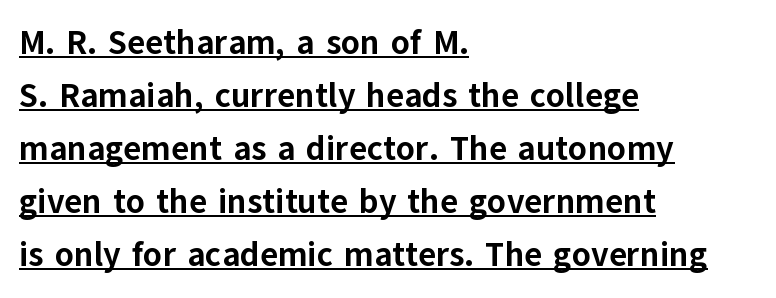
The image shows 34 px bold sans-serif type, upright; set left-aligned, normal line spacing (1.56x), normal letter spacing, underlined; low stroke contrast and a medium x-height.
